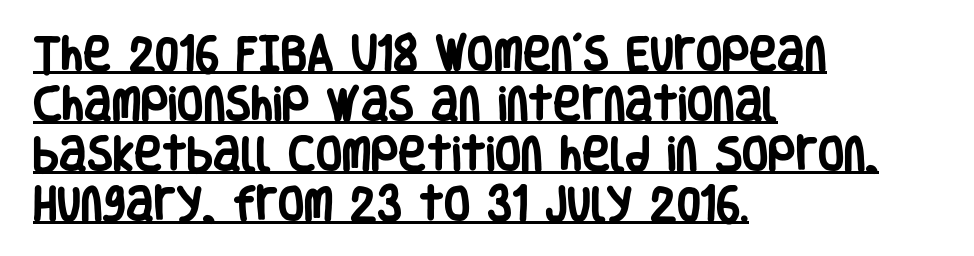
Q: Is the text bold? A: Yes.
Q: Is the text italic (slanted)? A: No, it is upright.
Q: Is the typeface a serif or a sans-serif typeface? A: Sans-serif.
Q: Is the text underlined? A: Yes.
Q: How is the paragraph aligned? A: Left-aligned.
Q: Is the spacing between letters normal or unusually wide? A: Normal.
Q: Is the spacing between lines tight, normal or loose? A: Normal.
Q: Width (condensed, normal, or wide)? A: Condensed.
Q: Stroke contrast? A: Low.
Q: x-height? A: Large.
Q: Monospaced? A: No.
